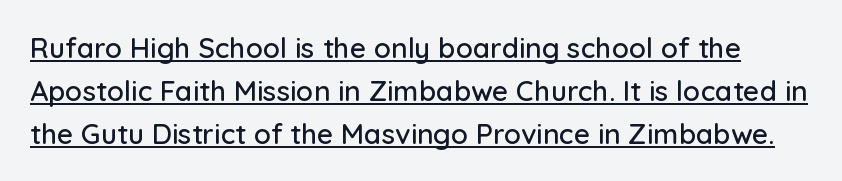
Q: Is the text italic (slanted)? A: No, it is upright.
Q: Is the typeface a serif or a sans-serif typeface? A: Sans-serif.
Q: Is the text underlined? A: Yes.
Q: Is the spacing between letters normal or unusually wide? A: Normal.
Q: Is the spacing between lines tight, normal or loose? A: Normal.
Q: Width (condensed, normal, or wide)? A: Normal.
Q: Stroke contrast? A: Low.
Q: x-height? A: Medium.
Q: Monospaced? A: No.
